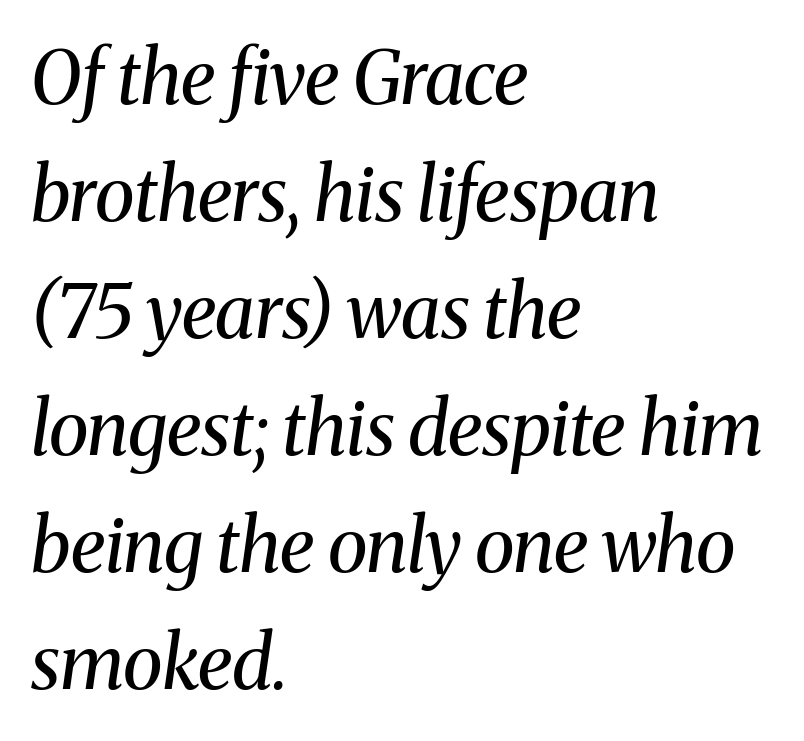
Q: Is the text bold? A: No.
Q: Is the text italic (slanted)? A: Yes, it leans right by about 8 degrees.
Q: Is the typeface a serif or a sans-serif typeface? A: Serif.
Q: Is the text underlined? A: No.
Q: How is the paragraph aligned? A: Left-aligned.
Q: Is the spacing between letters normal or unusually wide? A: Normal.
Q: Is the spacing between lines tight, normal or loose? A: Normal.
Q: Width (condensed, normal, or wide)? A: Normal.
Q: Stroke contrast? A: Medium.
Q: x-height? A: Medium.
Q: Monospaced? A: No.
